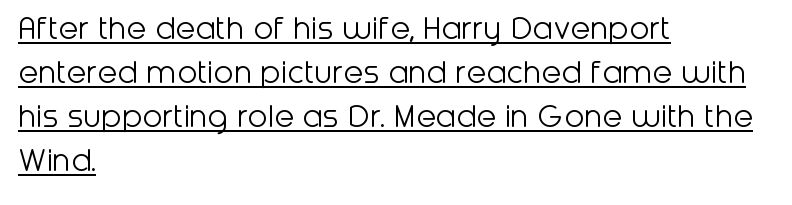
Do the letters lean? They stand straight. The rendering uses the underline text-decoration. All the whitespace from short lines collects on the right. Tracking here is standard; glyphs follow each other at the usual distance. Compared with a typical body face, this is equally light or lighter still.
